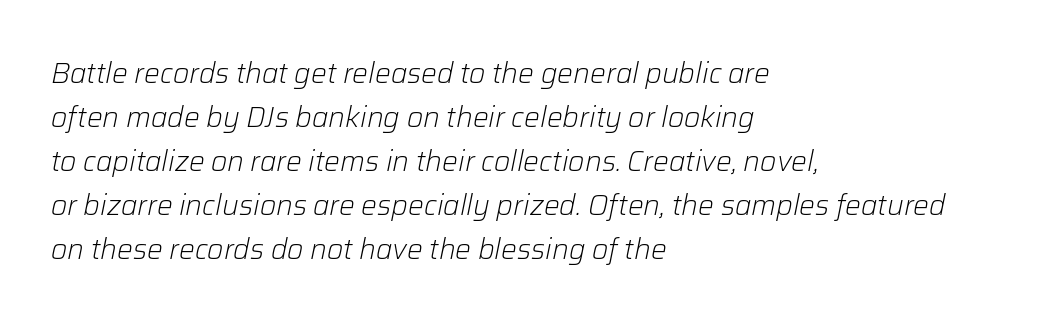
The image shows 28 px light type, italic (leaning right); set left-aligned, normal line spacing (1.57x), normal letter spacing, not underlined; low stroke contrast and a medium x-height.
